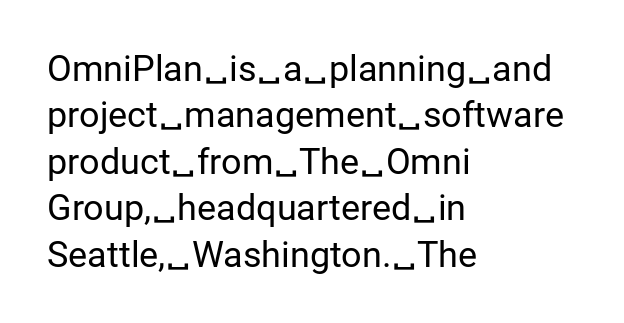
{"serif": "no", "italic": "no", "bold": "no", "weight": "regular", "width": "normal", "stroke_contrast": "low", "x_height": "medium", "monospaced": "no", "underline": "no", "align": "left", "line_spacing": "normal", "line_spacing_ratio": 1.29, "letter_spacing": "normal", "letter_spacing_em": 0.0, "glyph_px": 36}
